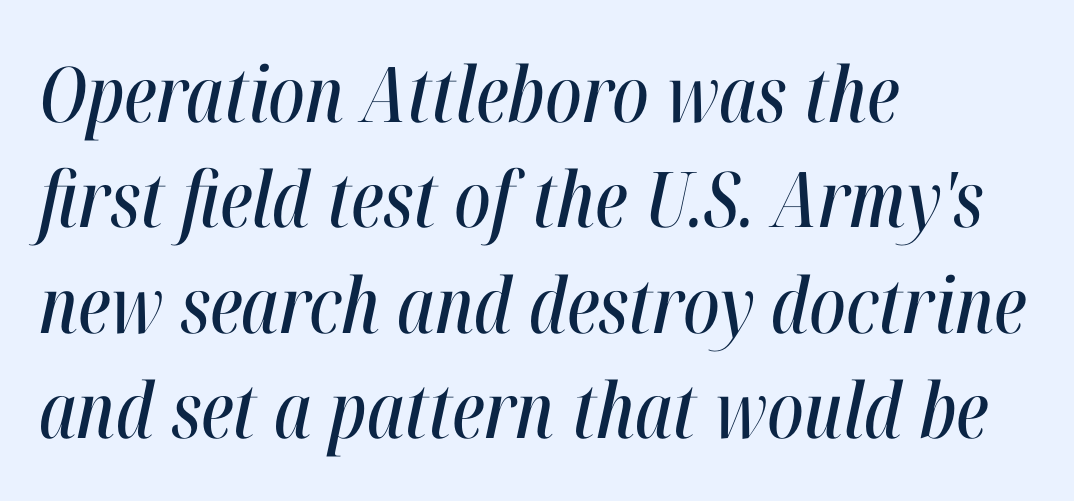
The image shows 77 px condensed type, italic (leaning right); set left-aligned, normal line spacing (1.37x), normal letter spacing, not underlined; high stroke contrast and a medium x-height.
